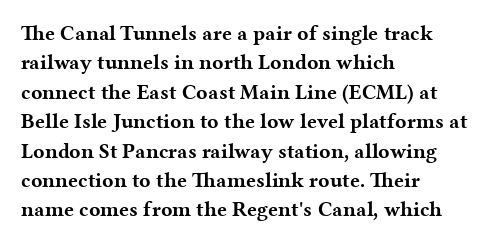
Posture: upright roman. Underlining? Definitely not there. Each line starts at the same left margin while the right side varies. Stroke thickness is high; the sample reads as a true bold. The block of text has a typical density, with ordinary space between rows.
